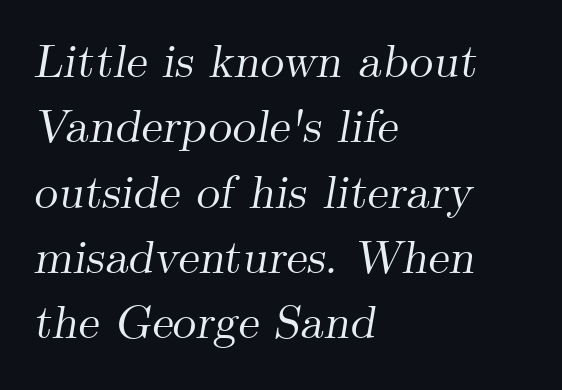
Q: Is the text italic (slanted)? A: Yes, it leans right by about 9 degrees.
Q: Is the typeface a serif or a sans-serif typeface? A: Serif.
Q: Is the text underlined? A: No.
Q: How is the paragraph aligned? A: Left-aligned.
Q: Is the spacing between letters normal or unusually wide? A: Normal.
Q: Is the spacing between lines tight, normal or loose? A: Normal.
Q: Width (condensed, normal, or wide)? A: Normal.
Q: Stroke contrast? A: Medium.
Q: x-height? A: Small.
Q: Monospaced? A: No.
